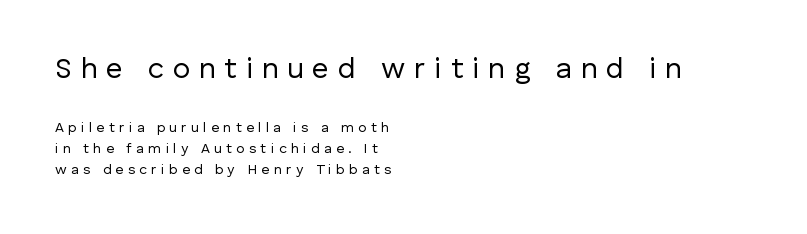
The letterforms stand isolated, each surrounded by extra space. The strip under each line holds only bare page. Reading top to bottom, the characters get smaller at the block break. Every row of glyphs begins at an identical x-position on the left.
